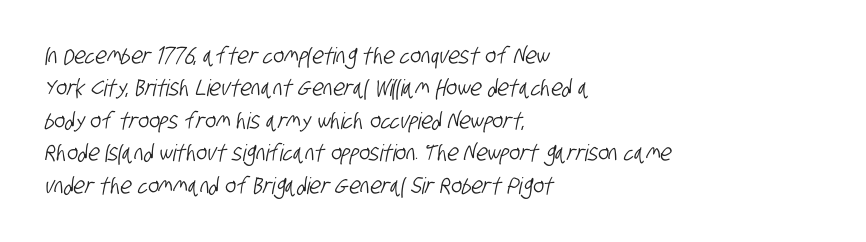
{"underline": "no", "align": "left", "line_spacing": "normal", "line_spacing_ratio": 1.41, "letter_spacing": "normal", "letter_spacing_em": 0.0, "glyph_px": 23}
